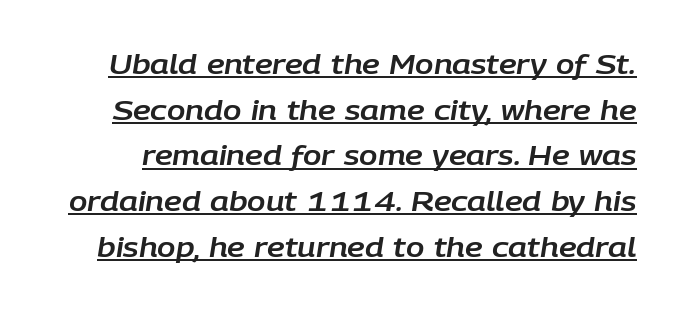
The image shows 27 px text type, italic (leaning right); set normal line spacing (1.69x), normal letter spacing, underlined.
